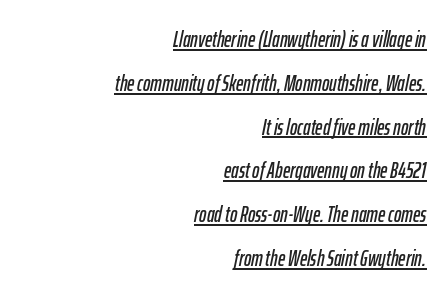
{"italic": "yes", "lean": "right", "slant_degrees": 12, "underline": "yes", "align": "right", "line_spacing": "loose", "line_spacing_ratio": 1.99, "letter_spacing": "normal", "letter_spacing_em": 0.0, "glyph_px": 22}
